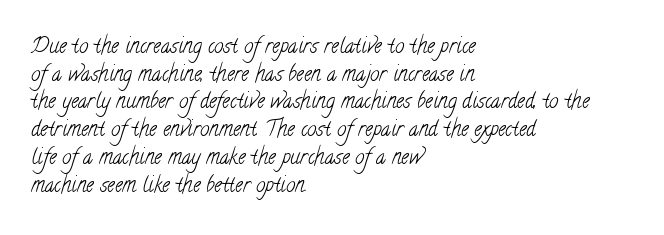
No extra ink here — the face is not bold. Honestly, there is no underline to notice here at all. In terms of letterspacing, this is plain default setting. Is there much room between lines? A standard amount, neither cramped nor airy.
